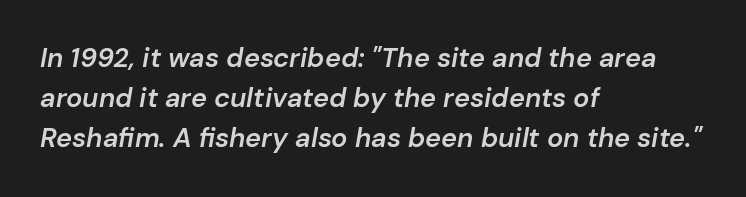
The letters are slanted; this is an italic face. A semibold gives these letters moderate extra thickness, short of bold. Between one letter and the next there's only the usual sliver of space. The space beneath each line is pristine and unruled.
